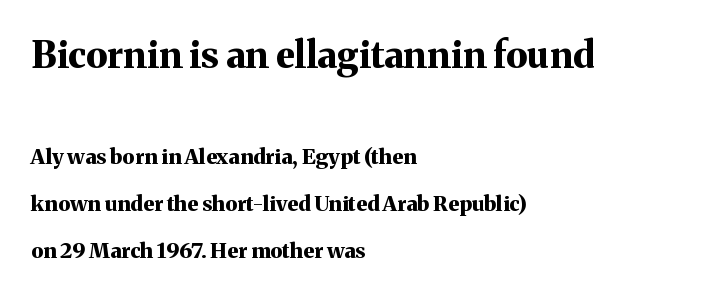
The image shows 37 px bold serif type, upright; set left-aligned, loose line spacing (2.23x), normal letter spacing, not underlined; the first (top) block is 1.76x larger; medium stroke contrast and a medium x-height.
